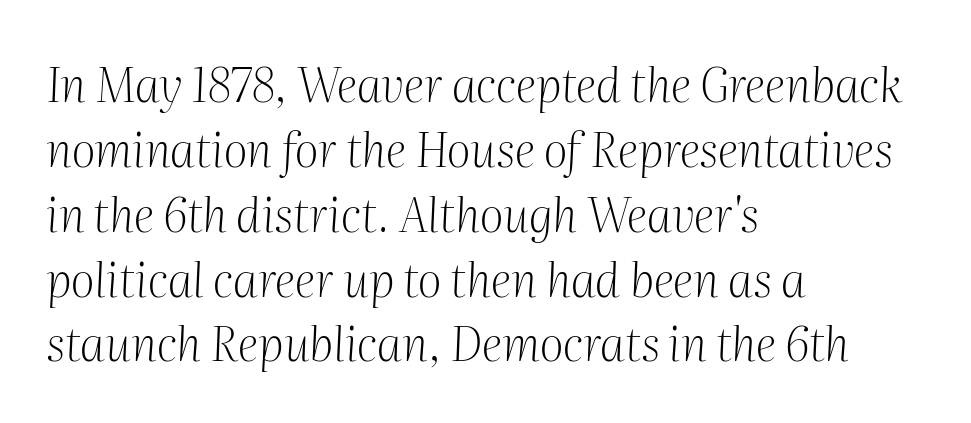
The image shows 47 px light serif type, italic (leaning right); set left-aligned, normal line spacing (1.38x), normal letter spacing, not underlined; medium stroke contrast and a medium x-height.
